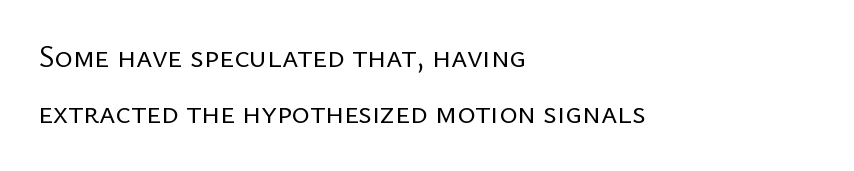
{"serif": "no", "italic": "no", "bold": "no", "weight": "regular", "width": "normal", "stroke_contrast": "low", "x_height": "medium", "monospaced": "no", "underline": "no", "align": "left", "line_spacing_ratio": 1.82, "letter_spacing": "normal", "letter_spacing_em": 0.0, "glyph_px": 31}
